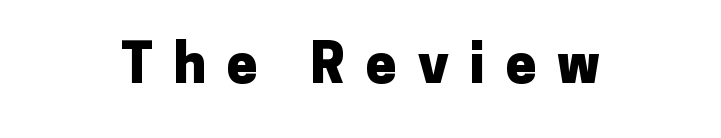
{"serif": "no", "italic": "no", "bold": "yes", "weight": "heavy", "width": "normal", "stroke_contrast": "low", "x_height": "medium", "monospaced": "no", "underline": "no", "letter_spacing": "wide", "letter_spacing_em": 0.38, "glyph_px": 55}
